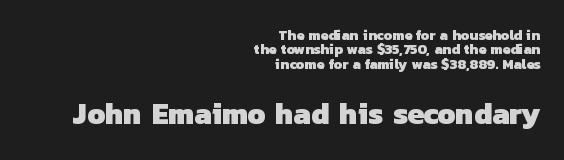
Is the lower block the larger one? Yes — the lower block carries the bigger type. Character widths vary here, with narrow letters taking less room than wide ones. Plenty of ink on the page — the face is bold. The designer went with a sans here, leaving each stem footless. You could call the tracking neutral — neither tight nor loose.
